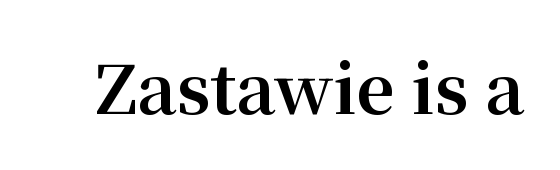
These words are printed bold, with thick strokes throughout. The line texture is even and compact thanks to regular tracking. Proportional: the letters do not fall into vertical columns. Ascenders rise straight up at ninety degrees. Small tapered or slab feet sit at the stroke ends, so this counts as serif. Unmarked baselines from the first word to the last.
